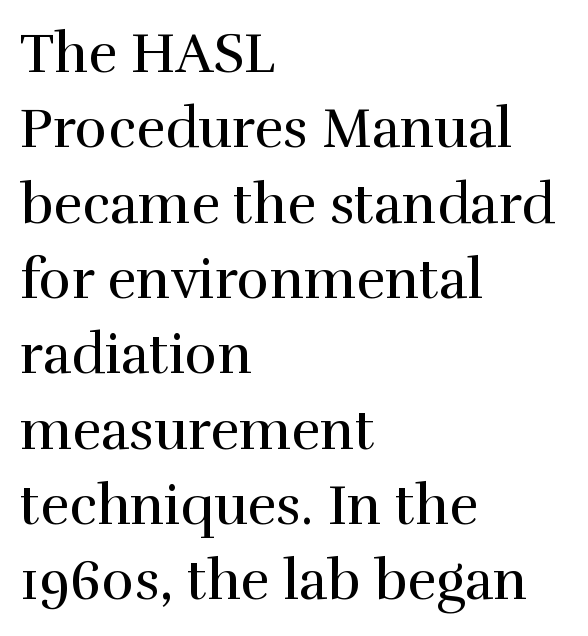
{"serif": "yes", "italic": "no", "bold": "no", "weight": "regular", "width": "normal", "x_height": "medium", "monospaced": "no", "underline": "no", "align": "left", "line_spacing": "normal", "line_spacing_ratio": 1.37, "letter_spacing": "normal", "letter_spacing_em": 0.0, "glyph_px": 55}
